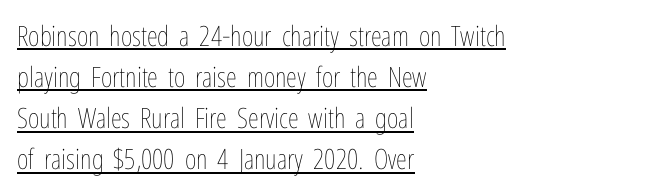
The image shows 28 px thin, condensed type, upright; set left-aligned, normal line spacing (1.47x), normal letter spacing, underlined; low stroke contrast and a medium x-height.
